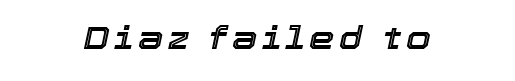
Q: Is the text italic (slanted)? A: Yes, it leans right by about 12 degrees.
Q: Is the text underlined? A: No.
Q: How is the paragraph aligned? A: Centered.
Q: Width (condensed, normal, or wide)? A: Normal.
Q: x-height? A: Medium.
Q: Monospaced? A: No.
